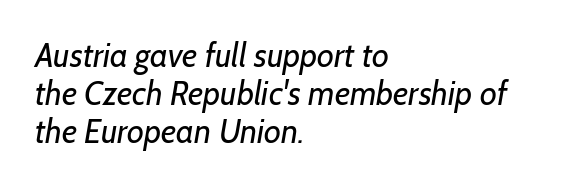
The image shows 33 px regular-weight sans-serif type; set left-aligned, tight line spacing (1.15x), normal letter spacing, not underlined; low stroke contrast and a medium x-height.
